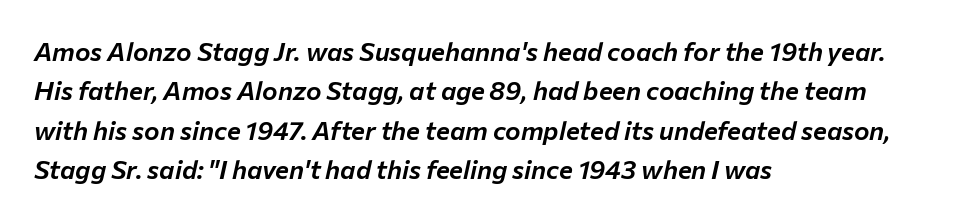
The image shows 26 px text type, italic (leaning right); set left-aligned, normal line spacing (1.51x), normal letter spacing, not underlined.
